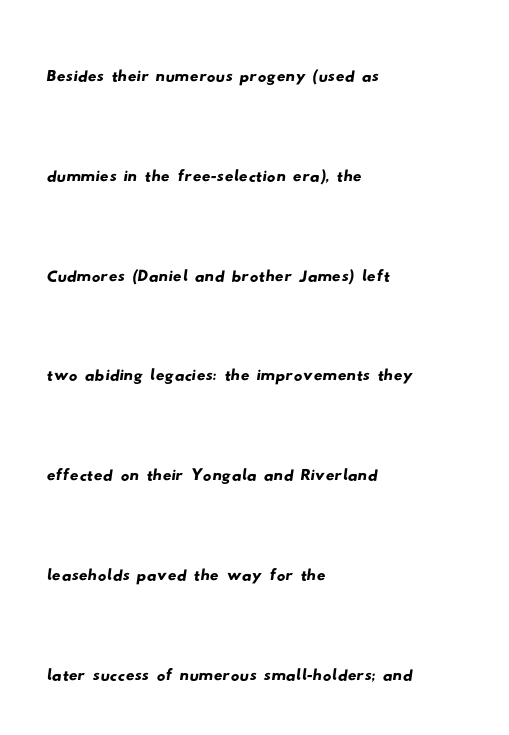
The image shows 43 px wide sans-serif type; set left-aligned, loose line spacing (2.32x), normal letter spacing, not underlined; low stroke contrast and a small x-height.
